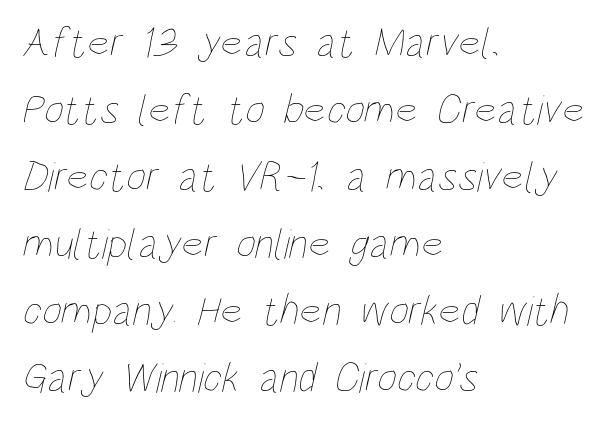
{"bold": "no", "weight": "thin", "width": "condensed", "stroke_contrast": "low", "x_height": "large", "monospaced": "no", "underline": "no", "align": "left", "line_spacing": "normal", "line_spacing_ratio": 1.56, "letter_spacing": "normal", "letter_spacing_em": 0.0, "glyph_px": 43}
